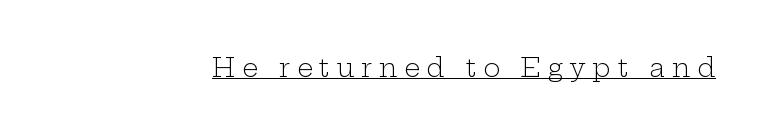
The image shows 25 px text type, upright; set unusually wide letter spacing (+0.27 em), underlined.
